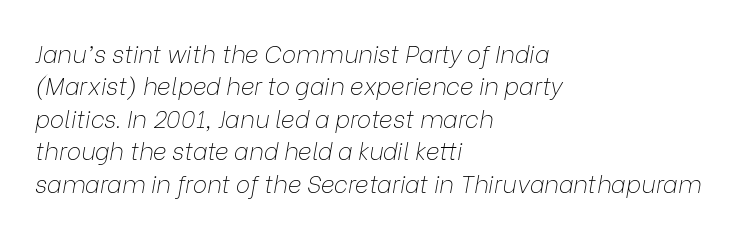
The image shows 24 px text type, italic (leaning right); set left-aligned, normal line spacing (1.35x), normal letter spacing, not underlined.
